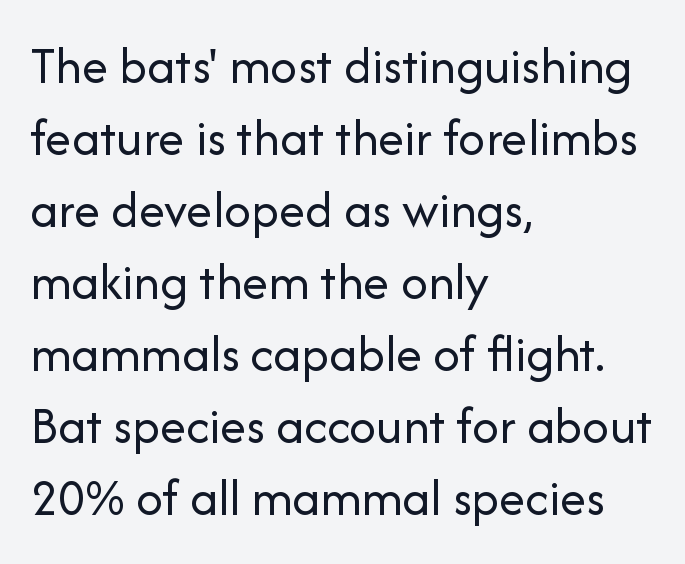
A roman cut, with each character standing at attention. Honestly, the letter spacing is just normal — you wouldn't notice it. Baseline-to-baseline distance is the conventional proportion of letter height. Unlike a traditional serif, this face leaves its strokes unadorned. Leftover space on each line is placed entirely after the last word. Here the designer chose a conventional face with non-uniform glyph widths.
